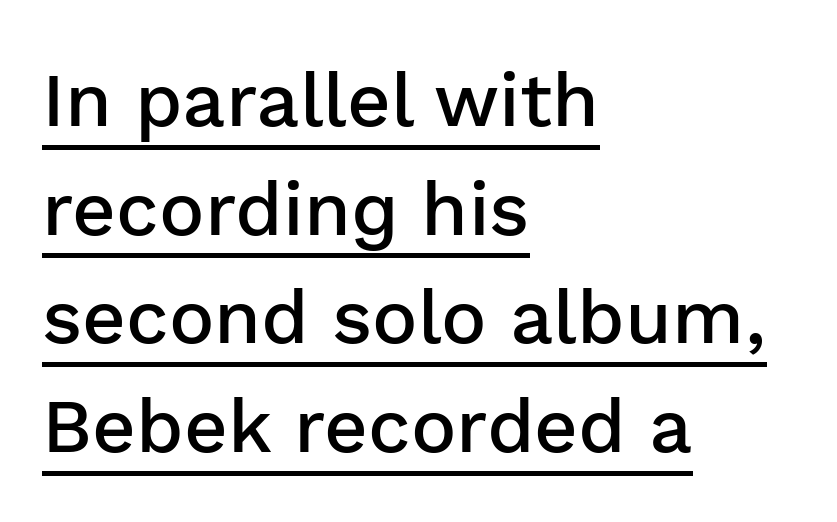
{"serif": "no", "italic": "no", "bold": "semi", "weight": "semibold", "width": "normal", "stroke_contrast": "low", "x_height": "medium", "monospaced": "no", "underline": "yes", "align": "left", "line_spacing": "normal", "line_spacing_ratio": 1.43, "letter_spacing": "normal", "letter_spacing_em": 0.0, "glyph_px": 76}
